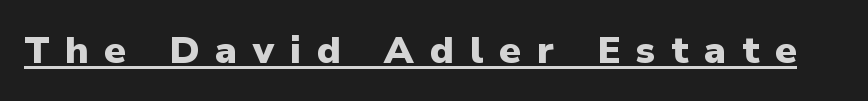
The image shows 38 px heavy sans-serif type, upright; set unusually wide letter spacing (+0.42 em), underlined; low stroke contrast and a medium x-height.
